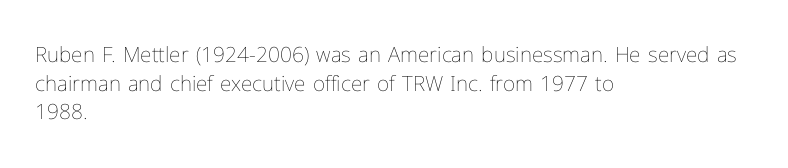
{"italic": "no", "bold": "no", "underline": "no", "align": "left", "line_spacing": "normal", "line_spacing_ratio": 1.36, "letter_spacing": "normal", "letter_spacing_em": 0.0, "glyph_px": 21}
